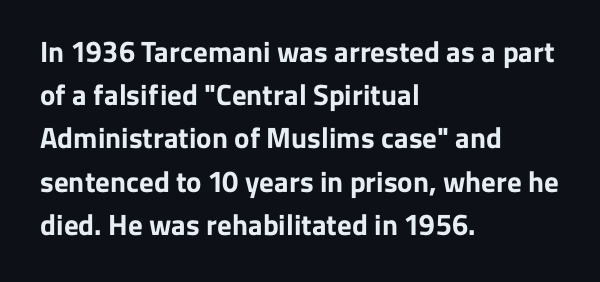
The image shows 29 px bold sans-serif type, upright; set left-aligned, normal line spacing (1.49x), normal letter spacing, not underlined; low stroke contrast and a medium x-height.
